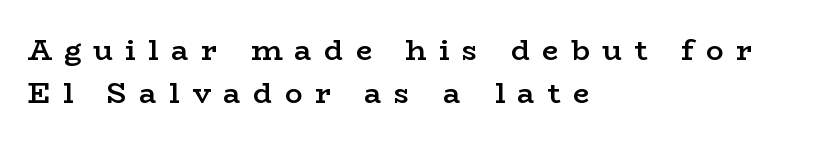
{"serif": "yes", "italic": "no", "bold": "semi", "weight": "semibold", "width": "wide", "stroke_contrast": "low", "x_height": "medium", "monospaced": "no", "underline": "no", "align": "left", "line_spacing": "normal", "line_spacing_ratio": 1.48, "letter_spacing": "wide", "letter_spacing_em": 0.43, "glyph_px": 29}
